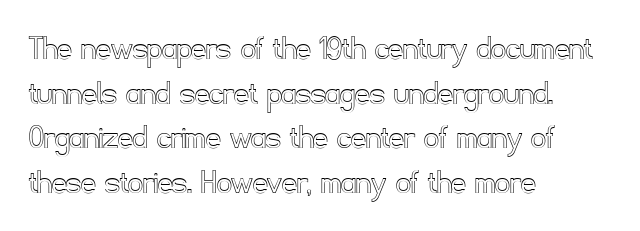
The image shows 36 px text type, upright; set left-aligned, line spacing 1.24x, normal letter spacing, not underlined; a small x-height.
